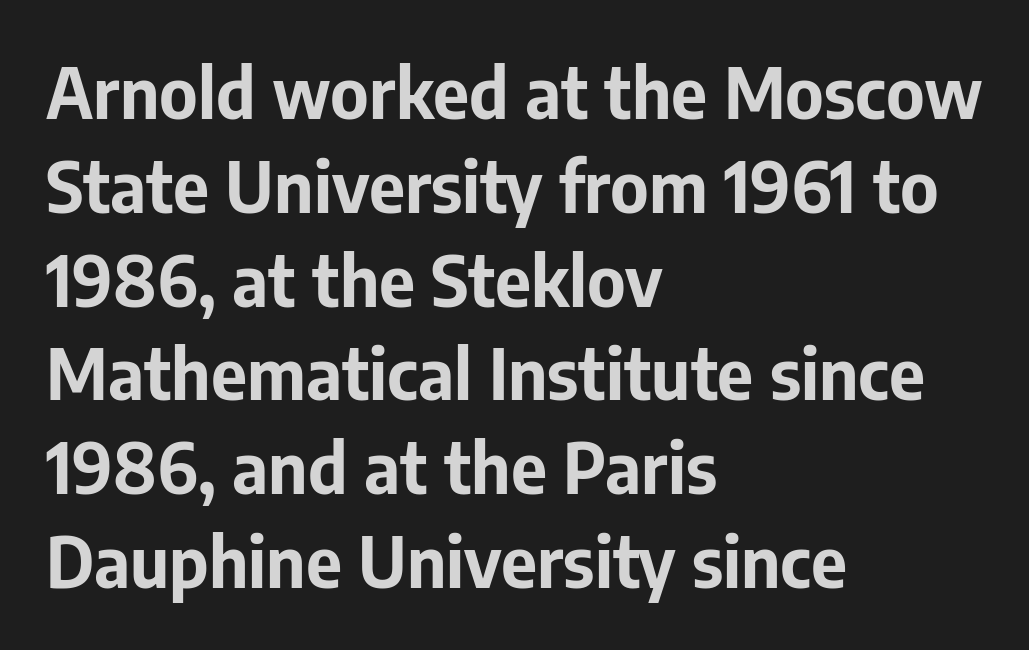
Q: Is the text bold? A: Yes.
Q: Is the text italic (slanted)? A: No, it is upright.
Q: Is the typeface a serif or a sans-serif typeface? A: Sans-serif.
Q: Is the text underlined? A: No.
Q: How is the paragraph aligned? A: Left-aligned.
Q: Is the spacing between letters normal or unusually wide? A: Normal.
Q: Is the spacing between lines tight, normal or loose? A: Normal.
Q: Width (condensed, normal, or wide)? A: Normal.
Q: Stroke contrast? A: Low.
Q: x-height? A: Medium.
Q: Monospaced? A: No.
